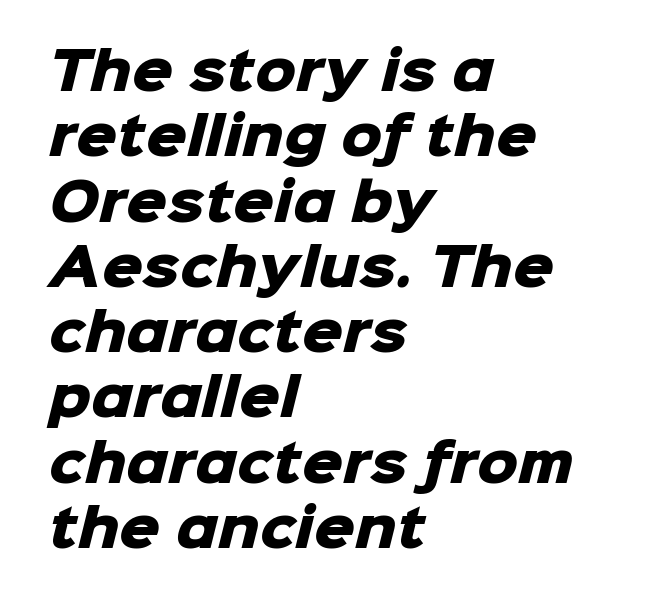
Q: Is the text bold? A: Yes.
Q: Is the typeface a serif or a sans-serif typeface? A: Sans-serif.
Q: Is the text underlined? A: No.
Q: How is the paragraph aligned? A: Left-aligned.
Q: Is the spacing between letters normal or unusually wide? A: Normal.
Q: Is the spacing between lines tight, normal or loose? A: Normal.
Q: Width (condensed, normal, or wide)? A: Normal.
Q: Stroke contrast? A: Low.
Q: x-height? A: Medium.
Q: Monospaced? A: No.
